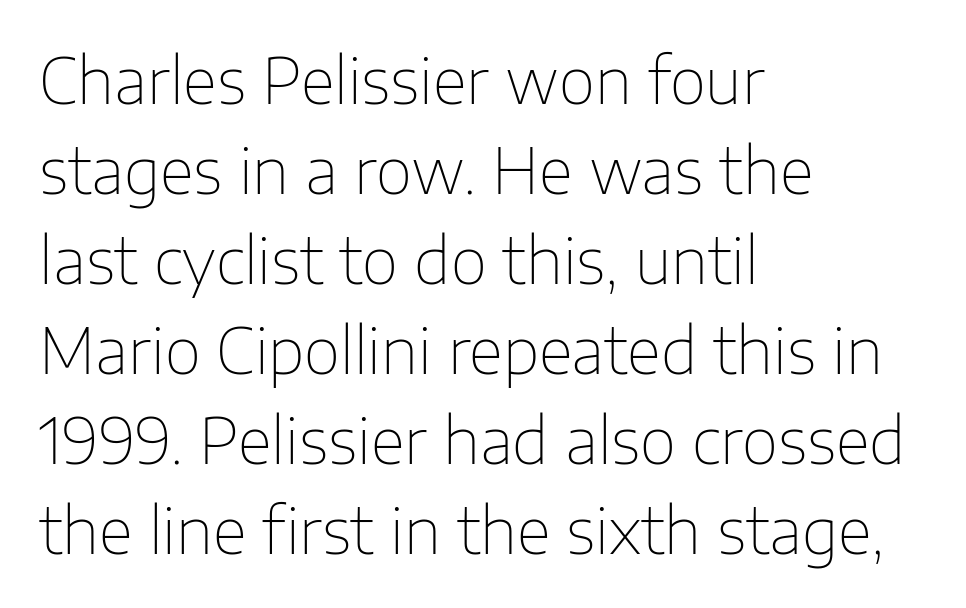
{"serif": "no", "italic": "no", "bold": "no", "weight": "thin", "width": "normal", "stroke_contrast": "low", "x_height": "medium", "monospaced": "no", "underline": "no", "align": "left", "line_spacing": "normal", "line_spacing_ratio": 1.43, "letter_spacing": "normal", "letter_spacing_em": 0.0, "glyph_px": 63}
